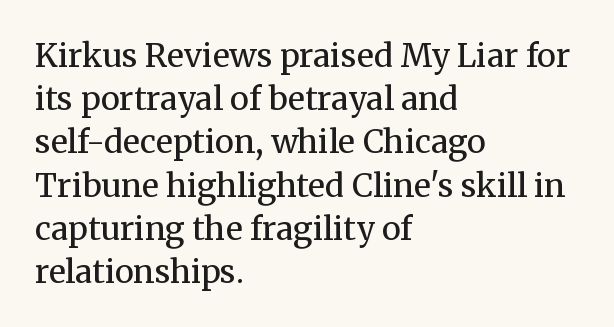
Q: Is the text bold? A: No.
Q: Is the text italic (slanted)? A: No, it is upright.
Q: Is the typeface a serif or a sans-serif typeface? A: Serif.
Q: Is the text underlined? A: No.
Q: How is the paragraph aligned? A: Left-aligned.
Q: Is the spacing between letters normal or unusually wide? A: Normal.
Q: Is the spacing between lines tight, normal or loose? A: Normal.
Q: Width (condensed, normal, or wide)? A: Normal.
Q: Stroke contrast? A: Medium.
Q: x-height? A: Medium.
Q: Monospaced? A: No.
